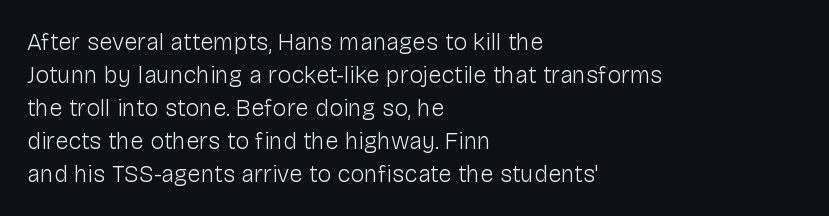
These lines stack with their left ends in a neat column. Letters rest on an invisible, unmarked baseline. The lines sit at an ordinary, default distance from one another. The type sits square on the baseline with zero lean. No letter is thick-stroked: the sample isn't bold. Default kerning and tracking; the words read as compact shapes.
